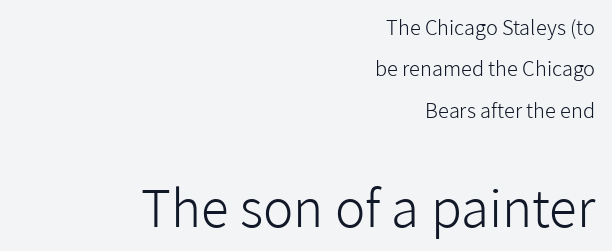
{"serif": "no", "italic": "no", "bold": "no", "weight": "light", "width": "normal", "stroke_contrast": "low", "x_height": "medium", "monospaced": "no", "underline": "no", "align": "right", "line_spacing": "loose", "line_spacing_ratio": 2.07, "letter_spacing": "normal", "letter_spacing_em": 0.0, "larger_block": "second", "size_ratio": 2.55, "glyph_px": 51}
